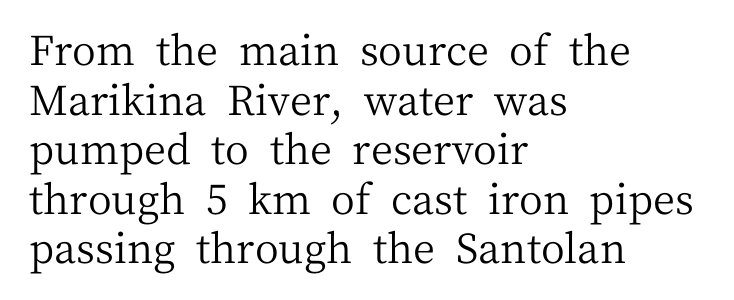
{"serif": "yes", "italic": "no", "bold": "no", "weight": "regular", "width": "normal", "stroke_contrast": "medium", "x_height": "medium", "monospaced": "no", "underline": "no", "align": "left", "line_spacing_ratio": 1.21, "letter_spacing": "normal", "letter_spacing_em": 0.0, "glyph_px": 41}
